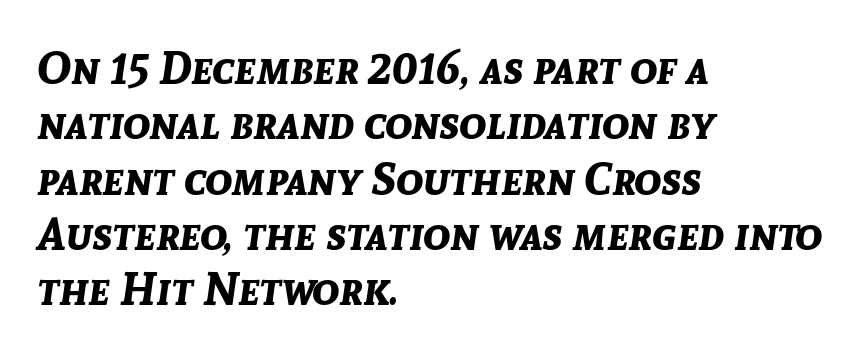
The image shows 45 px bold type, italic (leaning right); set left-aligned, line spacing 1.23x, normal letter spacing, not underlined; low stroke contrast and a medium x-height.
